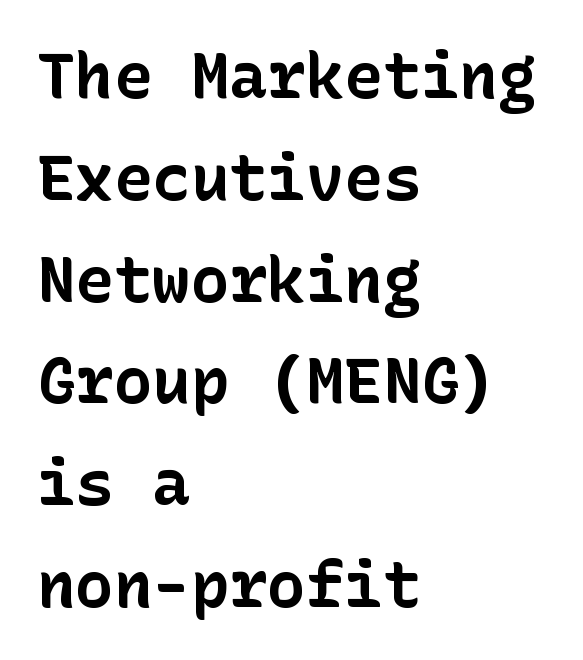
The image shows 64 px bold sans-serif type, upright; set left-aligned, normal line spacing (1.59x), normal letter spacing, not underlined; low stroke contrast and a medium x-height.
